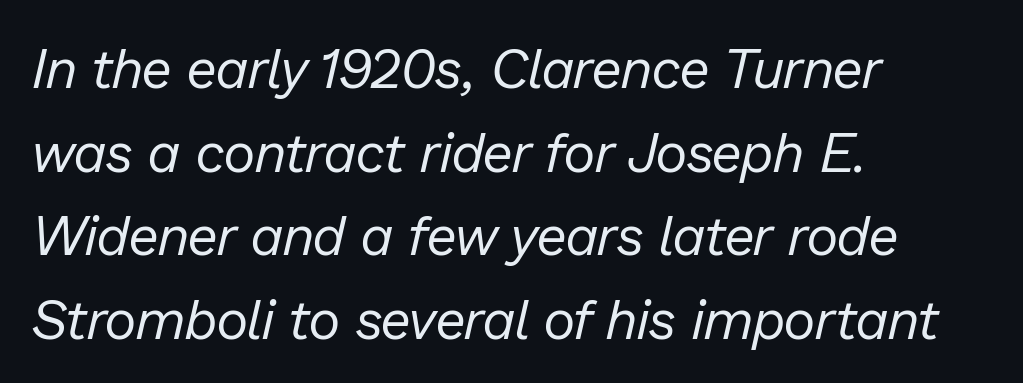
The image shows 55 px regular-weight type, italic (leaning right); set left-aligned, normal line spacing (1.52x), normal letter spacing, not underlined; low stroke contrast and a medium x-height.
